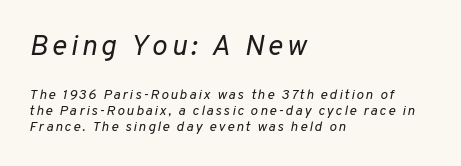
{"italic": "yes", "lean": "right", "slant_degrees": 10, "bold": "no", "weight": "regular", "width": "normal", "stroke_contrast": "low", "x_height": "medium", "monospaced": "no", "underline": "no", "align": "left", "line_spacing": "tight", "line_spacing_ratio": 1.15, "larger_block": "first", "size_ratio": 2.07, "glyph_px": 29}
